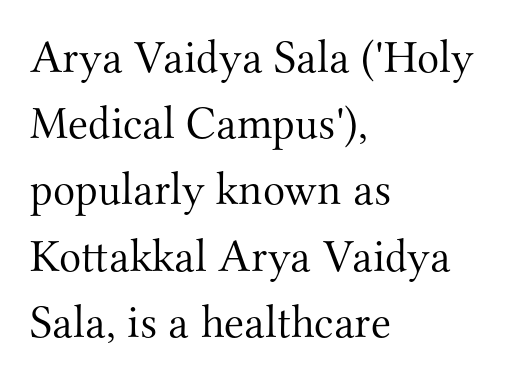
Q: Is the text bold? A: No.
Q: Is the text italic (slanted)? A: No, it is upright.
Q: Is the typeface a serif or a sans-serif typeface? A: Serif.
Q: Is the text underlined? A: No.
Q: How is the paragraph aligned? A: Left-aligned.
Q: Is the spacing between letters normal or unusually wide? A: Normal.
Q: Is the spacing between lines tight, normal or loose? A: Normal.
Q: Width (condensed, normal, or wide)? A: Normal.
Q: Stroke contrast? A: Medium.
Q: x-height? A: Small.
Q: Monospaced? A: No.
